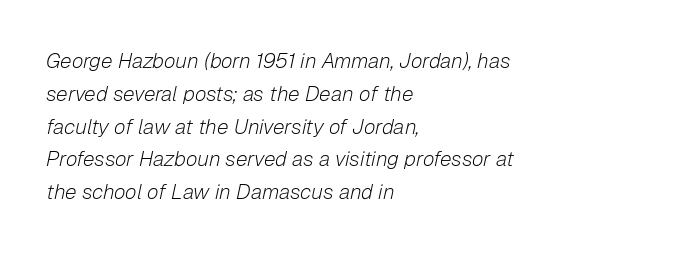
{"italic": "yes", "lean": "right", "slant_degrees": 12, "bold": "no", "underline": "no", "align": "left", "line_spacing": "normal", "line_spacing_ratio": 1.56, "letter_spacing": "normal", "letter_spacing_em": 0.0, "glyph_px": 21}
